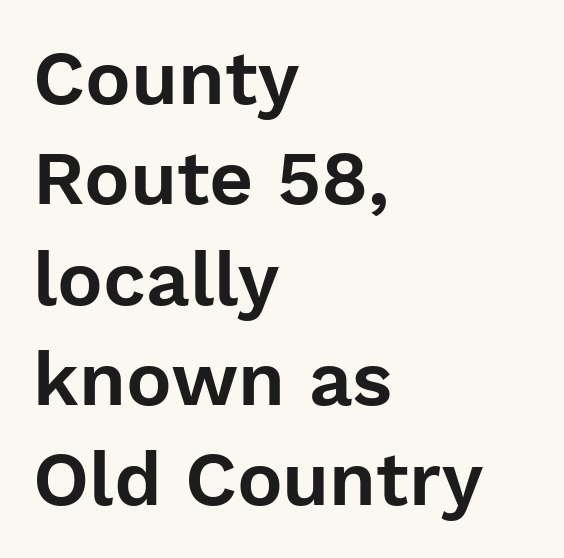
{"serif": "no", "italic": "no", "width": "normal", "stroke_contrast": "low", "x_height": "medium", "monospaced": "no", "underline": "no", "align": "left", "line_spacing": "normal", "line_spacing_ratio": 1.32, "letter_spacing": "normal", "letter_spacing_em": 0.0, "glyph_px": 76}
